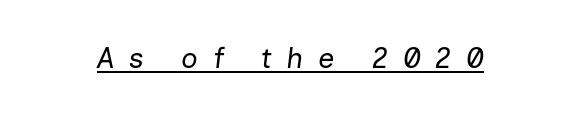
Q: Is the text bold? A: No.
Q: Is the text italic (slanted)? A: Yes, it leans right by about 7 degrees.
Q: Is the text underlined? A: Yes.
Q: Is the spacing between letters normal or unusually wide? A: Unusually wide.
Q: Width (condensed, normal, or wide)? A: Normal.
Q: Stroke contrast? A: Low.
Q: x-height? A: Medium.
Q: Monospaced? A: No.
